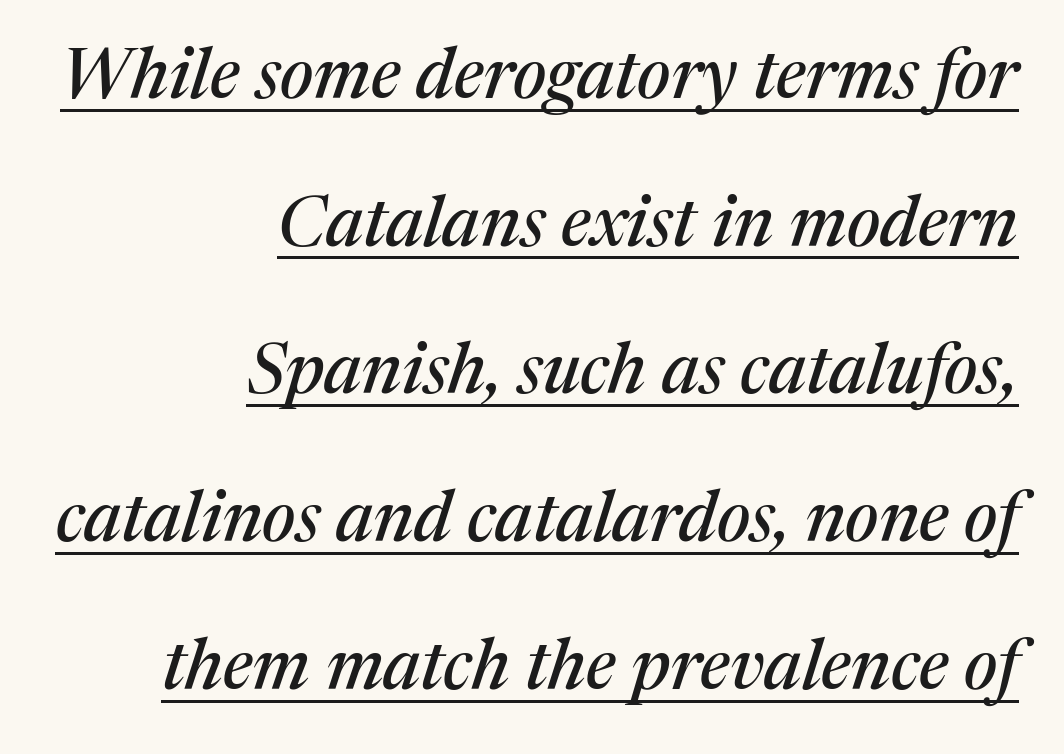
Each line ends at the same right margin while the left side varies. Observe the lean: these are italic letterforms. Quick note: underline on. Interline gaps are noticeably wide in this sample. Characters follow at the spacing the type designer built in. The face used here is proportionally spaced, like ordinary book or web type.
